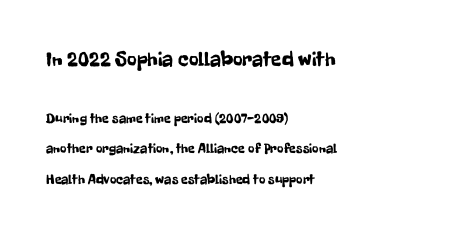
{"italic": "no", "underline": "no", "align": "left", "line_spacing": "loose", "line_spacing_ratio": 2.18, "letter_spacing": "normal", "letter_spacing_em": 0.0, "larger_block": "first", "size_ratio": 1.5, "glyph_px": 21}
